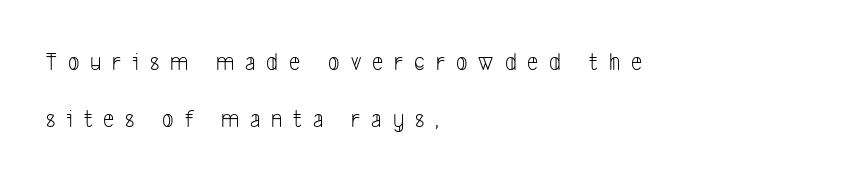
Line beginnings align vertically; line endings do not. Has an underline been added? It has not. The letters are spread apart with noticeably loose tracking. Unbolded letterforms with no extra heft.
